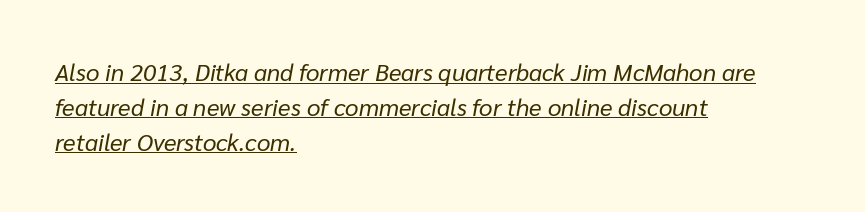
{"italic": "yes", "lean": "right", "slant_degrees": 10, "bold": "no", "underline": "yes", "align": "left", "line_spacing": "normal", "line_spacing_ratio": 1.45, "letter_spacing": "normal", "letter_spacing_em": 0.0, "glyph_px": 24}
